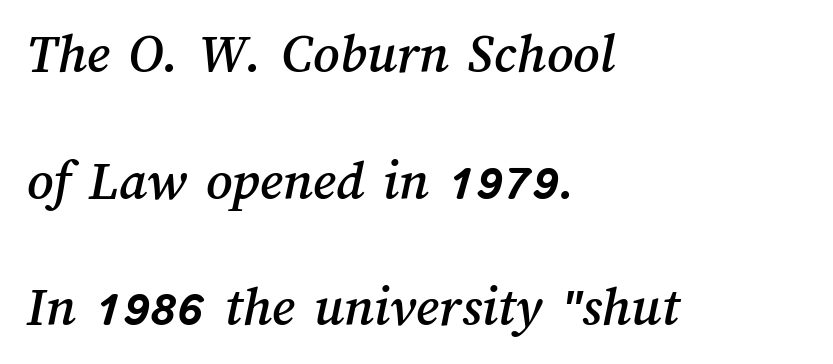
Leading: increased. Default kerning and tracking; the words read as compact shapes. Descenders are the only things crossing below the line. Layout note: lines flush left.
